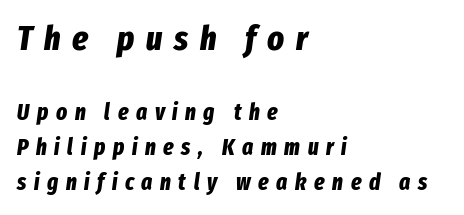
Q: Is the text bold? A: Yes.
Q: Is the text italic (slanted)? A: Yes, it leans right by about 8 degrees.
Q: Is the text underlined? A: No.
Q: How is the paragraph aligned? A: Left-aligned.
Q: Is the spacing between letters normal or unusually wide? A: Unusually wide.
Q: Is the spacing between lines tight, normal or loose? A: Normal.
Q: Which block of text is set in a larger size, the first (top) or the second (bottom)? A: The first (top) one.
Q: Width (condensed, normal, or wide)? A: Condensed.
Q: Stroke contrast? A: Low.
Q: x-height? A: Medium.
Q: Monospaced? A: No.
